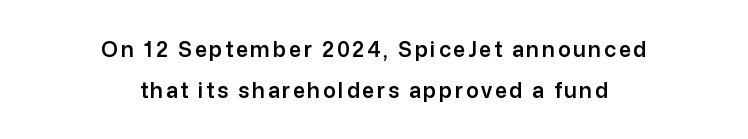
The image shows 21 px text type, upright; set centered, loose line spacing (1.94x), not underlined.
